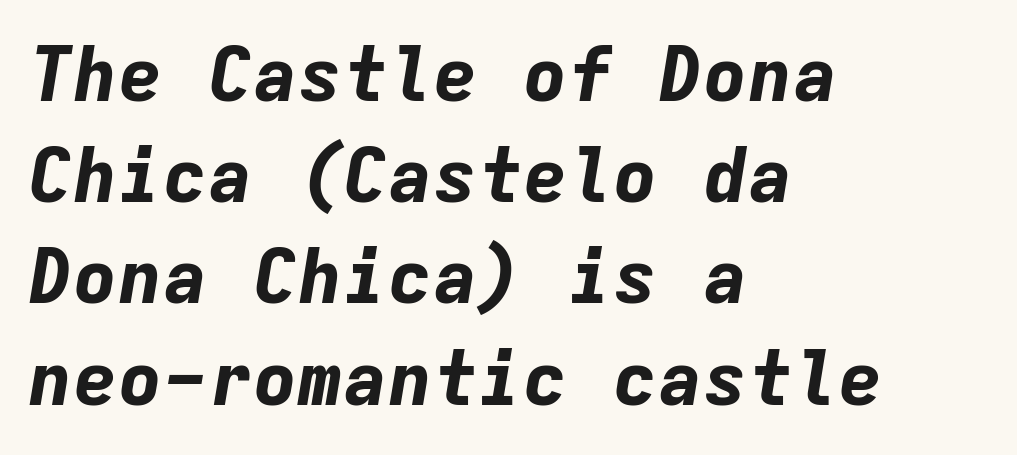
Q: Is the text bold? A: Yes.
Q: Is the text italic (slanted)? A: Yes, it leans right by about 9 degrees.
Q: Is the text underlined? A: No.
Q: How is the paragraph aligned? A: Left-aligned.
Q: Is the spacing between letters normal or unusually wide? A: Normal.
Q: Is the spacing between lines tight, normal or loose? A: Normal.
Q: Width (condensed, normal, or wide)? A: Normal.
Q: Stroke contrast? A: Low.
Q: x-height? A: Medium.
Q: Monospaced? A: Yes.
